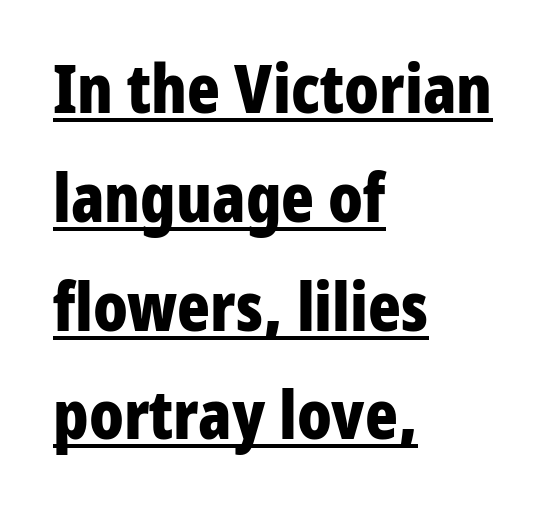
{"serif": "no", "italic": "no", "bold": "yes", "weight": "bold", "width": "condensed", "stroke_contrast": "low", "x_height": "medium", "monospaced": "no", "underline": "yes", "align": "left", "line_spacing": "normal", "line_spacing_ratio": 1.6, "letter_spacing": "normal", "letter_spacing_em": 0.0, "glyph_px": 68}
